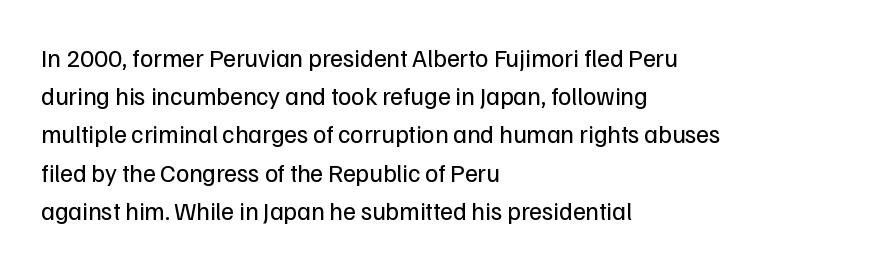
The image shows 25 px text type, upright; set left-aligned, normal line spacing (1.53x), normal letter spacing, not underlined.
